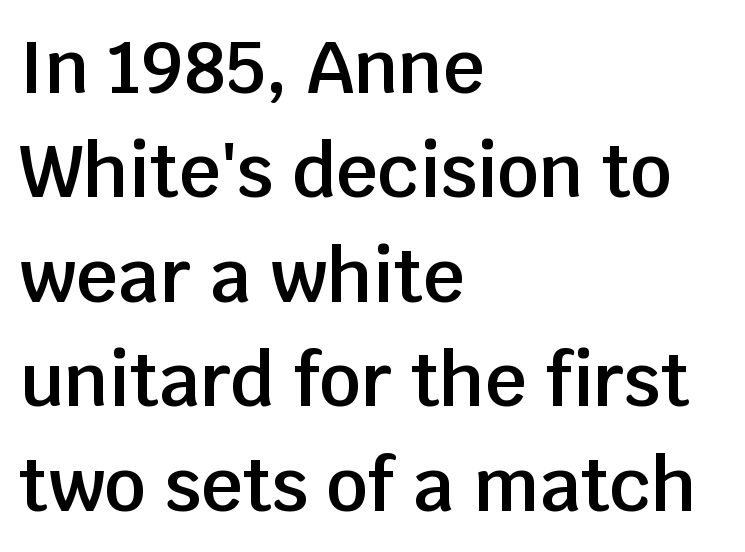
{"serif": "no", "italic": "no", "bold": "semi", "weight": "semibold", "width": "normal", "stroke_contrast": "low", "x_height": "large", "monospaced": "no", "underline": "no", "align": "left", "line_spacing": "normal", "line_spacing_ratio": 1.43, "letter_spacing": "normal", "letter_spacing_em": 0.0, "glyph_px": 73}
